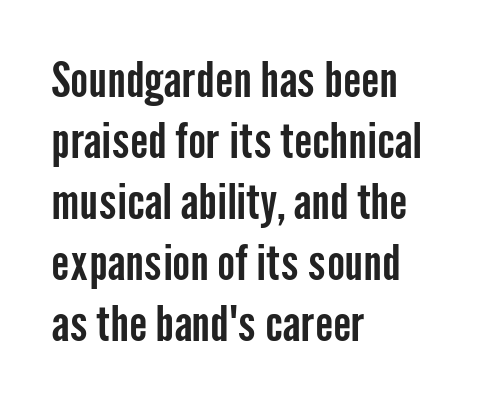
{"serif": "no", "italic": "no", "width": "condensed", "stroke_contrast": "low", "x_height": "medium", "monospaced": "no", "underline": "no", "align": "left", "line_spacing": "normal", "line_spacing_ratio": 1.27, "letter_spacing": "normal", "letter_spacing_em": 0.0, "glyph_px": 48}
